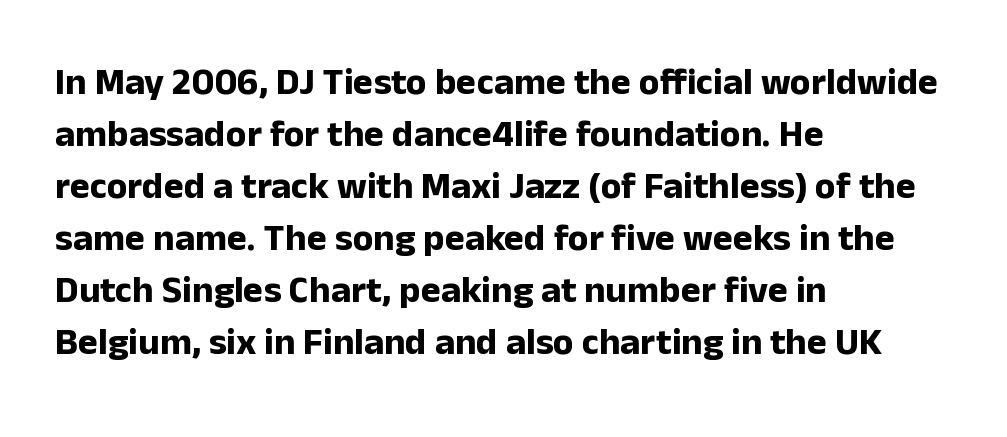
{"serif": "no", "italic": "no", "bold": "yes", "weight": "bold", "width": "normal", "stroke_contrast": "low", "x_height": "medium", "monospaced": "no", "underline": "no", "align": "left", "line_spacing": "normal", "line_spacing_ratio": 1.37, "letter_spacing": "normal", "letter_spacing_em": 0.0, "glyph_px": 38}
